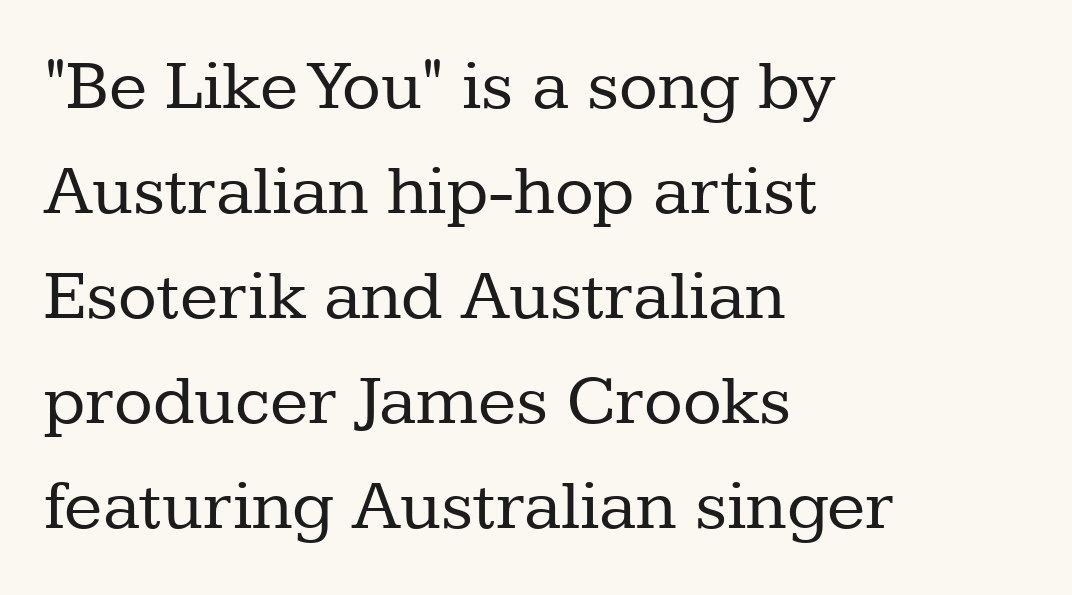
{"serif": "yes", "italic": "no", "bold": "no", "weight": "regular", "width": "normal", "stroke_contrast": "low", "x_height": "medium", "monospaced": "no", "underline": "no", "align": "left", "line_spacing": "normal", "line_spacing_ratio": 1.48, "letter_spacing": "normal", "letter_spacing_em": 0.0, "glyph_px": 71}
